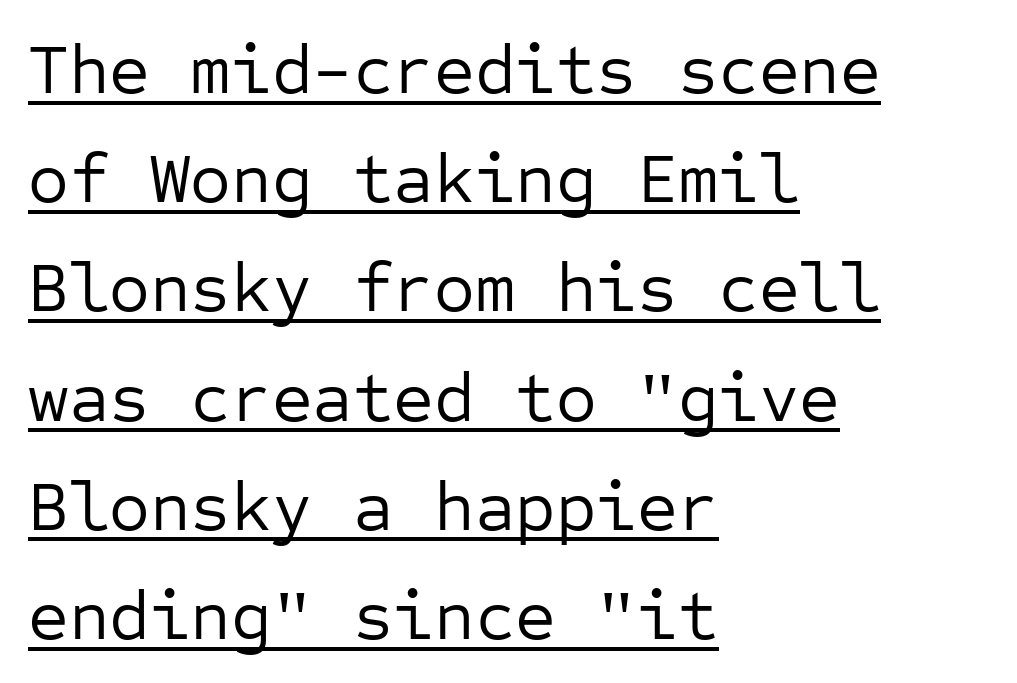
The image shows 70 px regular-weight sans-serif type, upright, monospaced; set left-aligned, normal line spacing (1.56x), normal letter spacing, underlined; low stroke contrast and a medium x-height.
